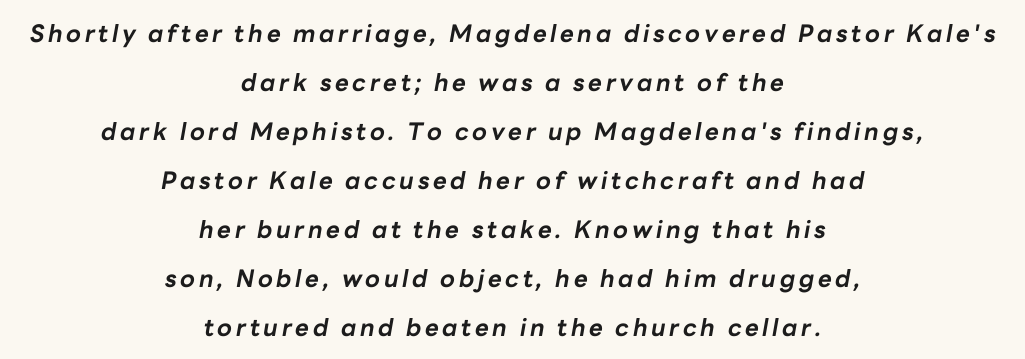
The image shows 24 px bold type, italic (leaning right); set centered, loose line spacing (2.04x), not underlined.
